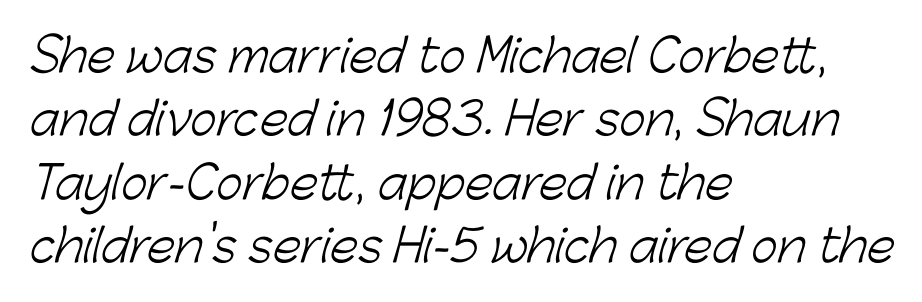
Q: Is the text bold? A: No.
Q: Is the typeface a serif or a sans-serif typeface? A: Sans-serif.
Q: Is the text underlined? A: No.
Q: How is the paragraph aligned? A: Left-aligned.
Q: Is the spacing between letters normal or unusually wide? A: Normal.
Q: Is the spacing between lines tight, normal or loose? A: Normal.
Q: Width (condensed, normal, or wide)? A: Normal.
Q: Stroke contrast? A: Low.
Q: x-height? A: Medium.
Q: Monospaced? A: No.
